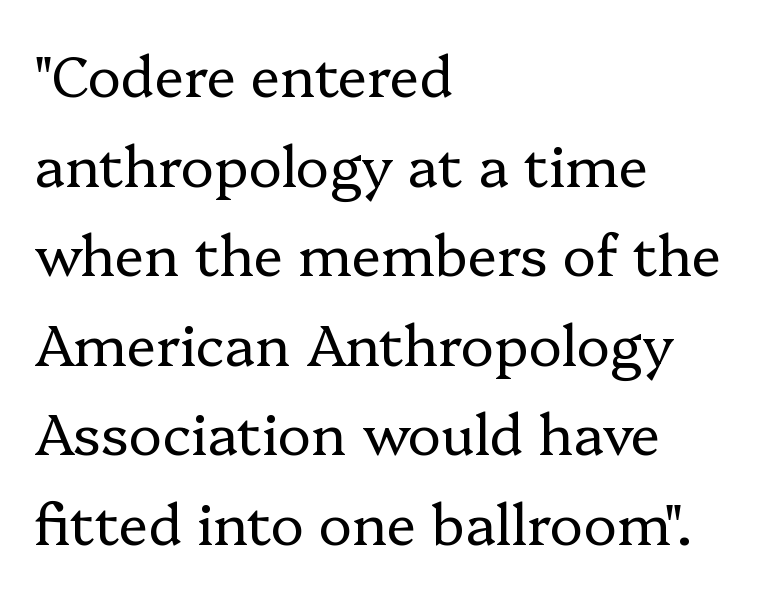
{"serif": "yes", "italic": "no", "bold": "no", "weight": "regular", "width": "normal", "stroke_contrast": "low", "x_height": "medium", "monospaced": "no", "underline": "no", "align": "left", "line_spacing": "normal", "line_spacing_ratio": 1.6, "letter_spacing": "normal", "letter_spacing_em": 0.0, "glyph_px": 56}
